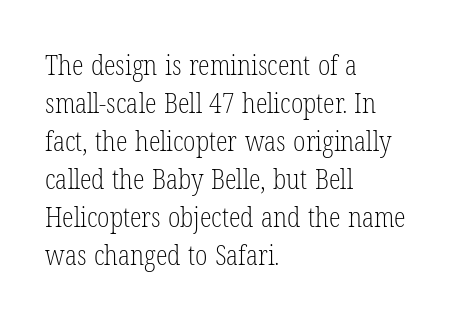
Q: Is the text bold? A: No.
Q: Is the text italic (slanted)? A: No, it is upright.
Q: Is the text underlined? A: No.
Q: How is the paragraph aligned? A: Left-aligned.
Q: Is the spacing between letters normal or unusually wide? A: Normal.
Q: Is the spacing between lines tight, normal or loose? A: Normal.
